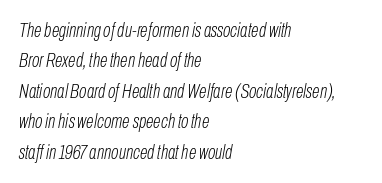
{"italic": "yes", "lean": "right", "slant_degrees": 10, "bold": "no", "underline": "no", "align": "left", "line_spacing": "normal", "line_spacing_ratio": 1.52, "letter_spacing": "normal", "letter_spacing_em": 0.0, "glyph_px": 20}
